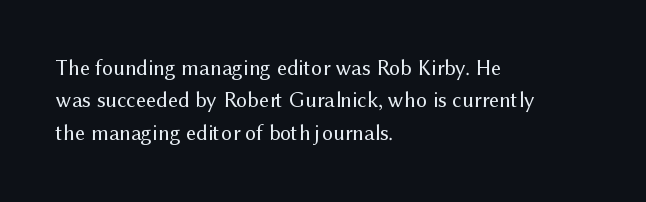
Q: Is the text bold? A: No.
Q: Is the text italic (slanted)? A: No, it is upright.
Q: Is the text underlined? A: No.
Q: How is the paragraph aligned? A: Left-aligned.
Q: Is the spacing between letters normal or unusually wide? A: Normal.
Q: Is the spacing between lines tight, normal or loose? A: Normal.
